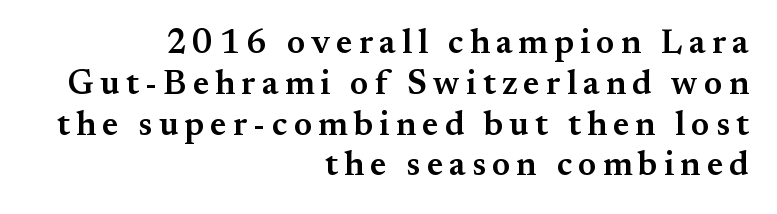
What weight is shown? A semibold, between regular and bold. These lines are set flush right with a ragged left edge. These lines are rendered in a variable-pitch font. The typography opts for an upright posture over an oblique one.
